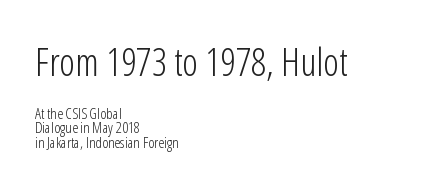
{"serif": "no", "italic": "no", "bold": "no", "weight": "light", "width": "condensed", "stroke_contrast": "low", "x_height": "medium", "monospaced": "no", "underline": "no", "align": "left", "line_spacing": "tight", "line_spacing_ratio": 0.96, "letter_spacing": "normal", "letter_spacing_em": 0.0, "larger_block": "first", "size_ratio": 2.53, "glyph_px": 38}
